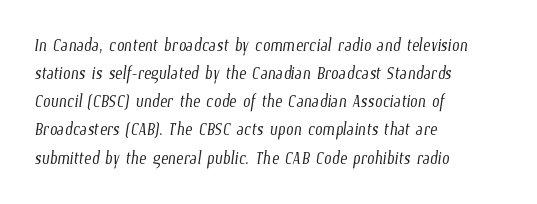
The image shows 22 px text type; set left-aligned, normal line spacing (1.28x), normal letter spacing, not underlined.
